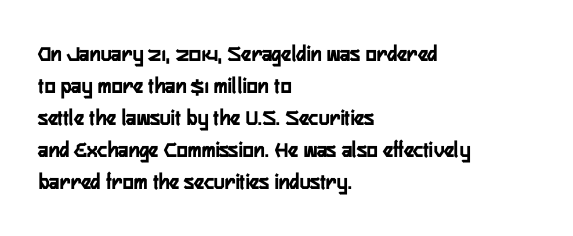
The image shows 23 px text type, upright; set left-aligned, normal line spacing (1.39x), normal letter spacing, not underlined.
